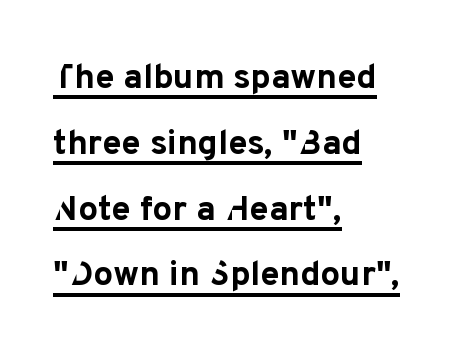
{"serif": "no", "italic": "no", "bold": "yes", "weight": "bold", "width": "normal", "stroke_contrast": "low", "x_height": "medium", "monospaced": "no", "underline": "yes", "align": "left", "line_spacing_ratio": 1.88, "letter_spacing": "normal", "letter_spacing_em": 0.0, "glyph_px": 35}
